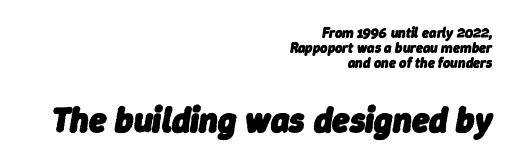
The image shows 35 px heavy type, italic (leaning right); set right-aligned, tight line spacing (1.08x), normal letter spacing, not underlined; the second (bottom) block is 2.5x larger; low stroke contrast and a medium x-height.
